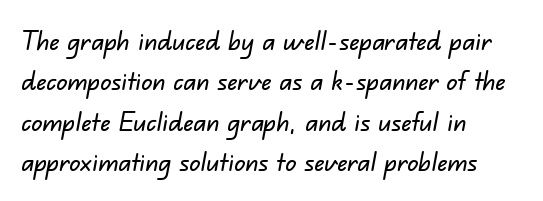
{"underline": "no", "align": "left", "line_spacing": "normal", "line_spacing_ratio": 1.5, "letter_spacing": "normal", "letter_spacing_em": 0.0, "glyph_px": 27}
